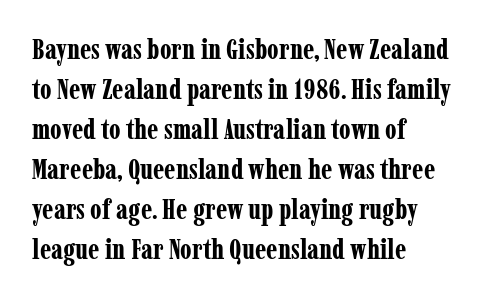
The image shows 28 px bold, condensed serif type, upright; set left-aligned, normal line spacing (1.43x), normal letter spacing, not underlined; low stroke contrast and a medium x-height.
